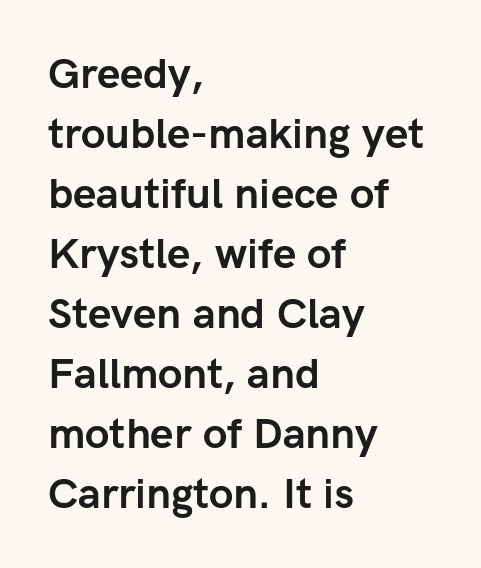
Q: Is the text bold? A: Yes.
Q: Is the text italic (slanted)? A: No, it is upright.
Q: Is the typeface a serif or a sans-serif typeface? A: Sans-serif.
Q: Is the text underlined? A: No.
Q: How is the paragraph aligned? A: Left-aligned.
Q: Is the spacing between letters normal or unusually wide? A: Normal.
Q: Is the spacing between lines tight, normal or loose? A: Normal.
Q: Width (condensed, normal, or wide)? A: Normal.
Q: Stroke contrast? A: Low.
Q: x-height? A: Medium.
Q: Monospaced? A: No.
